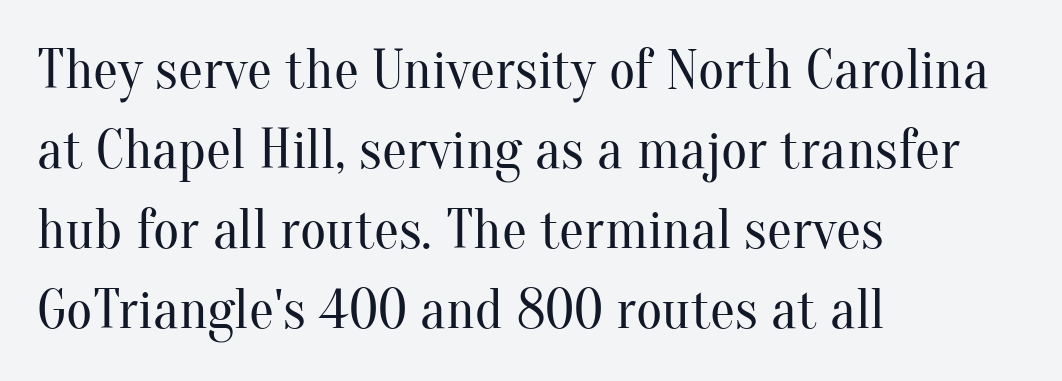
Q: Is the text bold? A: No.
Q: Is the text italic (slanted)? A: No, it is upright.
Q: Is the typeface a serif or a sans-serif typeface? A: Serif.
Q: Is the text underlined? A: No.
Q: How is the paragraph aligned? A: Left-aligned.
Q: Is the spacing between letters normal or unusually wide? A: Normal.
Q: Is the spacing between lines tight, normal or loose? A: Normal.
Q: Width (condensed, normal, or wide)? A: Normal.
Q: Stroke contrast? A: Medium.
Q: x-height? A: Small.
Q: Monospaced? A: No.
